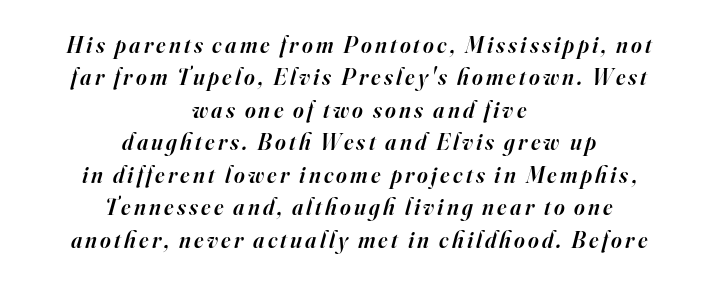
The rendering positions every line midway between the sides. The face used here is a semibold: visibly heavier than regular, lighter than bold. There's an unmistakable incline to the writing here. The line-height multiplier appears to be the usual default.
